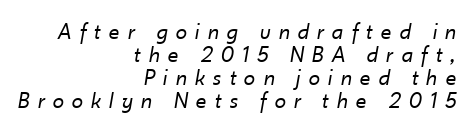
Q: Is the text bold? A: No.
Q: Is the text italic (slanted)? A: Yes, it leans right by about 10 degrees.
Q: Is the text underlined? A: No.
Q: How is the paragraph aligned? A: Right-aligned.
Q: Is the spacing between letters normal or unusually wide? A: Unusually wide.
Q: Is the spacing between lines tight, normal or loose? A: Tight.
